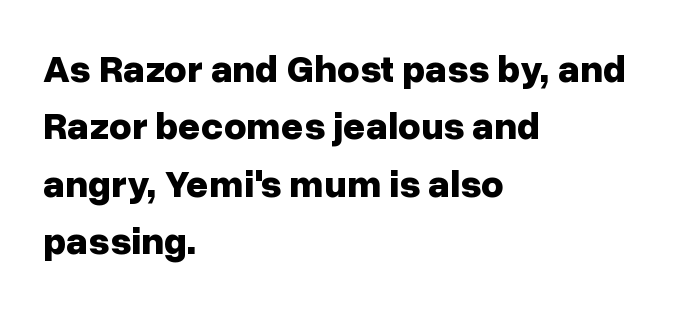
{"serif": "no", "italic": "no", "bold": "yes", "weight": "bold", "width": "normal", "stroke_contrast": "low", "x_height": "medium", "monospaced": "no", "underline": "no", "align": "left", "line_spacing": "normal", "line_spacing_ratio": 1.47, "letter_spacing": "normal", "letter_spacing_em": 0.0, "glyph_px": 39}
